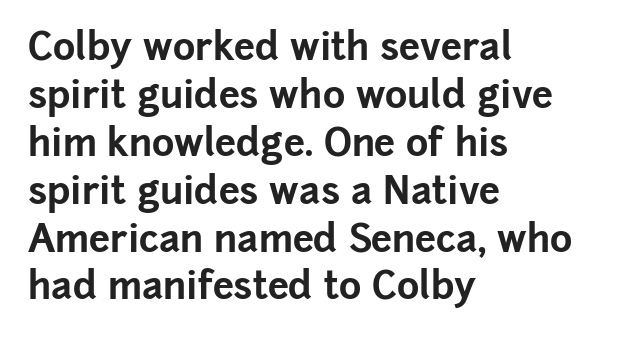
The image shows 38 px bold sans-serif type, upright; set left-aligned, normal line spacing (1.26x), normal letter spacing, not underlined; low stroke contrast and a medium x-height.
